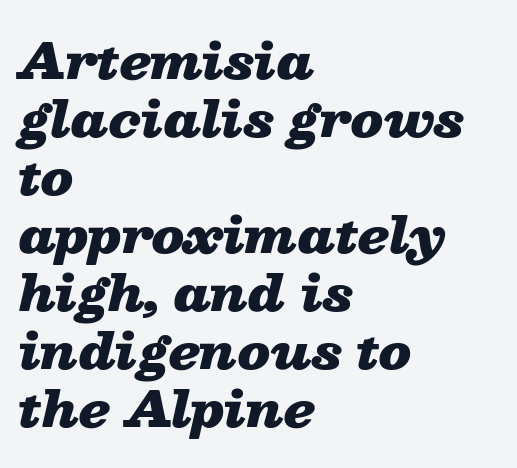
The image shows 48 px heavy, wide type, italic (leaning right); set left-aligned, line spacing 1.21x, normal letter spacing, not underlined; low stroke contrast and a medium x-height.
